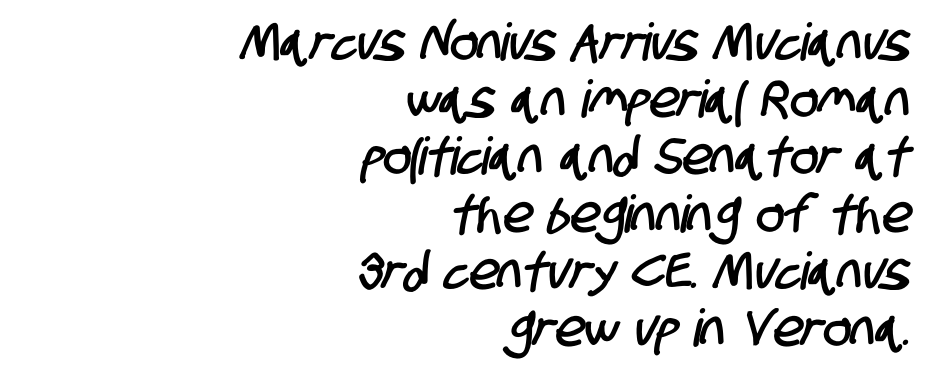
Teacher's note: observe the even right margin — that is flush-right alignment. Here the glyphs are tracked normally, forming tight word shapes. The space between consecutive lines is stingy. Think of a printed novel: that variable character pitch is what you see here. The designer went with a sans here, leaving each stem footless. Rule under the text: the space is simply empty.
